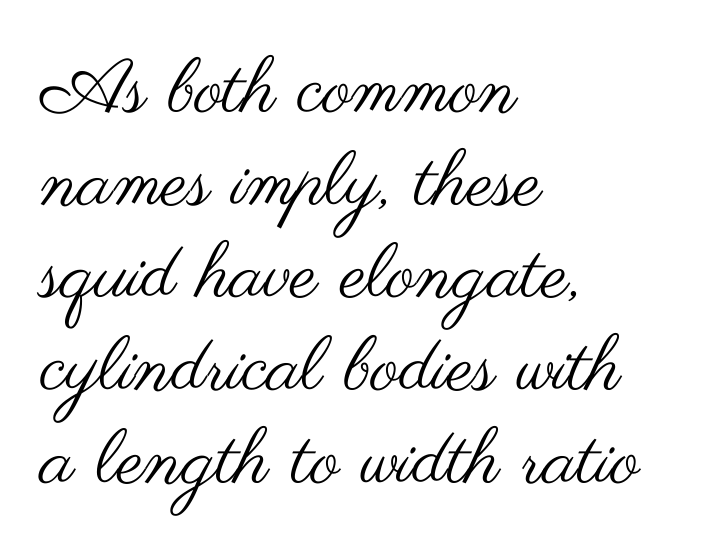
{"serif": "no", "bold": "no", "weight": "regular", "width": "wide", "stroke_contrast": "medium", "x_height": "small", "monospaced": "no", "underline": "no", "align": "left", "line_spacing_ratio": 1.22, "letter_spacing": "normal", "letter_spacing_em": 0.0, "glyph_px": 76}
